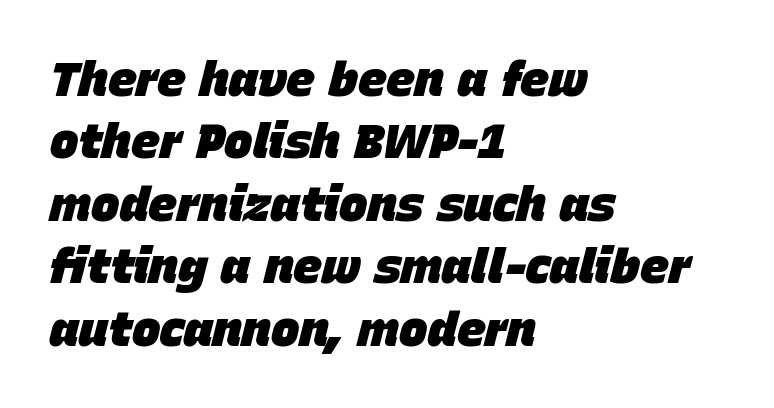
The image shows 48 px heavy type, italic (leaning right); set left-aligned, normal line spacing (1.3x), normal letter spacing, not underlined; low stroke contrast and a large x-height.
